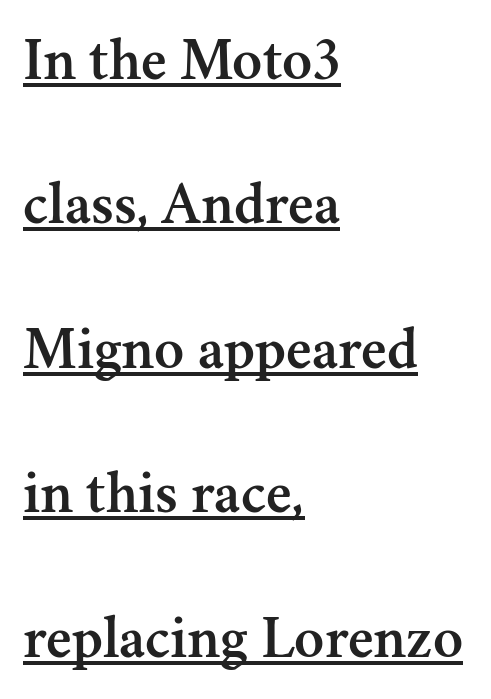
The image shows 62 px serif type, upright; set left-aligned, loose line spacing (2.33x), normal letter spacing, underlined; medium stroke contrast and a small x-height.
